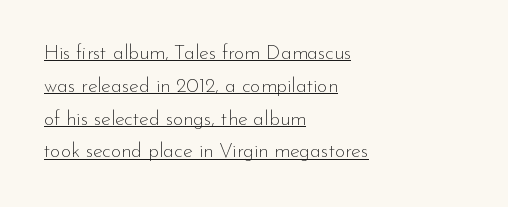
Q: Is the text bold? A: No.
Q: Is the text italic (slanted)? A: No, it is upright.
Q: Is the text underlined? A: Yes.
Q: How is the paragraph aligned? A: Left-aligned.
Q: Is the spacing between letters normal or unusually wide? A: Normal.
Q: Is the spacing between lines tight, normal or loose? A: Normal.
